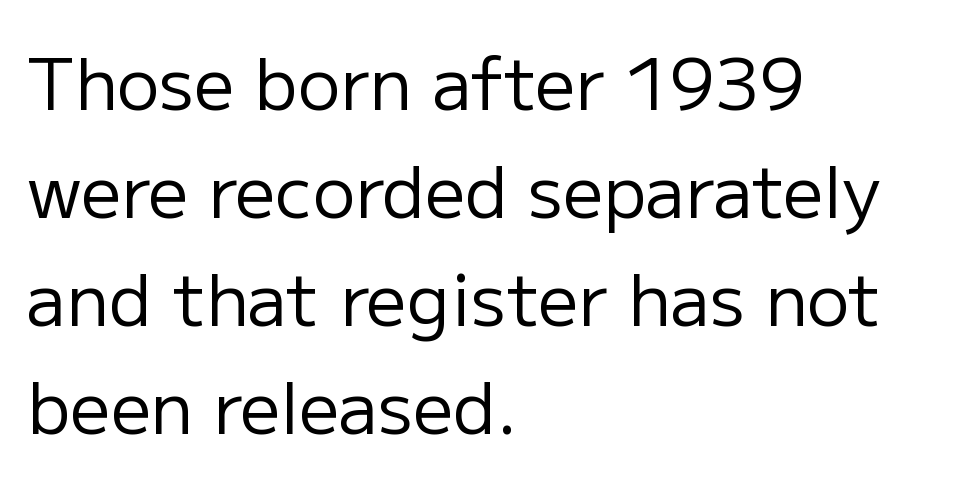
The image shows 71 px regular-weight sans-serif type, upright; set left-aligned, normal line spacing (1.52x), normal letter spacing, not underlined; low stroke contrast and a medium x-height.
